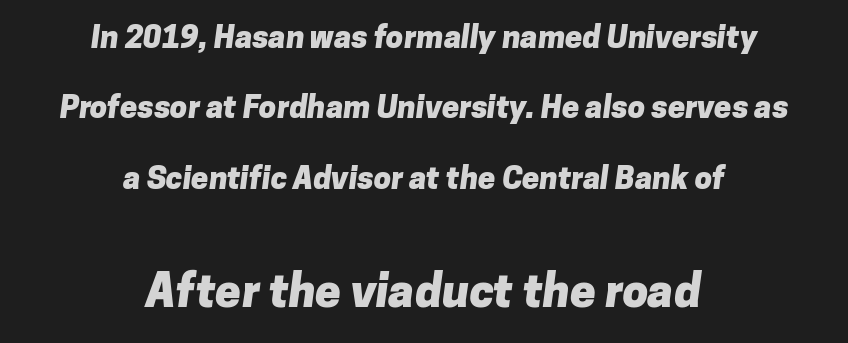
The image shows 46 px heavy sans-serif type; set centered, loose line spacing (2.27x), normal letter spacing, not underlined; the second (bottom) block is 1.48x larger; low stroke contrast and a medium x-height.
